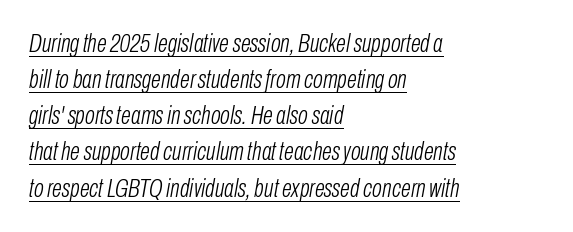
The image shows 26 px text type, italic (leaning right); set left-aligned, normal line spacing (1.39x), normal letter spacing, underlined.
